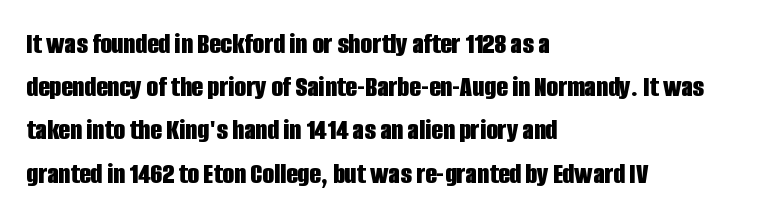
Do the characters align in a grid? No, the font is proportional. Typeset ragged right — the left edge is the straight one. Note: no serifs on the glyphs. The lettering stays uniformly vertical, giving the passage a roman look. The passage shown has conventional tracking throughout. Decoration check: the copy has no underline.
